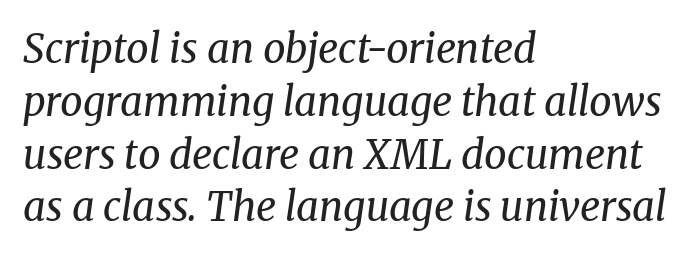
The image shows 40 px regular-weight serif type, italic (leaning right); set left-aligned, normal line spacing (1.32x), normal letter spacing, not underlined; medium stroke contrast and a medium x-height.
